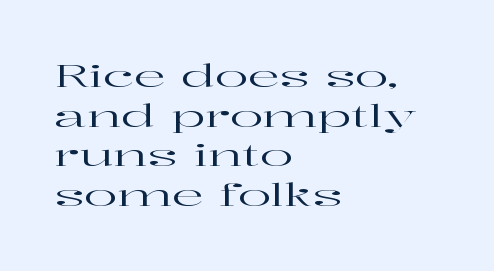
No extra tracking has been applied to these lines. A typesetter would mark this as roman, not italic. A typesetter would call this proportional, since set widths differ per character. The gap between lines stays unmarked.
